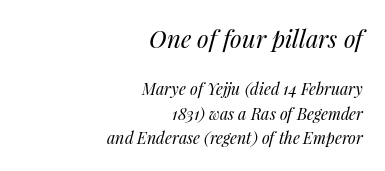
Q: Is the text bold? A: No.
Q: Is the text italic (slanted)? A: Yes, it leans right by about 14 degrees.
Q: Is the text underlined? A: No.
Q: How is the paragraph aligned? A: Right-aligned.
Q: Is the spacing between letters normal or unusually wide? A: Normal.
Q: Is the spacing between lines tight, normal or loose? A: Normal.
Q: Which block of text is set in a larger size, the first (top) or the second (bottom)? A: The first (top) one.
